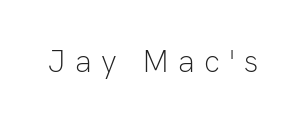
Q: Is the text bold? A: No.
Q: Is the text italic (slanted)? A: No, it is upright.
Q: Is the typeface a serif or a sans-serif typeface? A: Sans-serif.
Q: Is the text underlined? A: No.
Q: Is the spacing between letters normal or unusually wide? A: Unusually wide.
Q: Width (condensed, normal, or wide)? A: Normal.
Q: Stroke contrast? A: Low.
Q: x-height? A: Medium.
Q: Monospaced? A: No.
